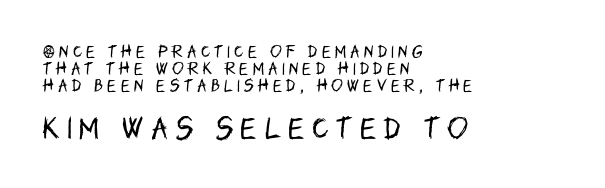
The font's upright variant was chosen for this text. Note: smaller setting up top, larger setting below. Reading down the block, your eye returns to a fixed left position each line. Decoration check: the copy has no underline. Vertical stems look standard width or narrower in stroke.
